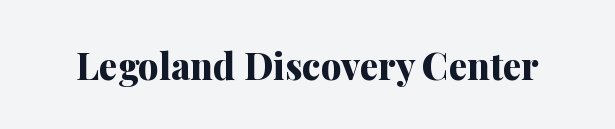
{"serif": "yes", "italic": "no", "bold": "yes", "weight": "bold", "width": "normal", "stroke_contrast": "medium", "x_height": "medium", "monospaced": "no", "underline": "no", "letter_spacing": "normal", "letter_spacing_em": 0.0, "glyph_px": 37}
